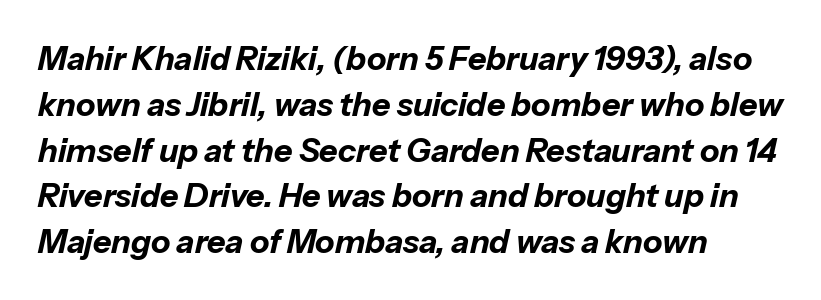
Note the varied advance widths — an 'i' is clearly narrower than an 'm'. The string is rendered with underlining switched off. Strong, thick strokes mark this as bold type. Line spacing here is normal. No extra tracking has been applied to these lines.
